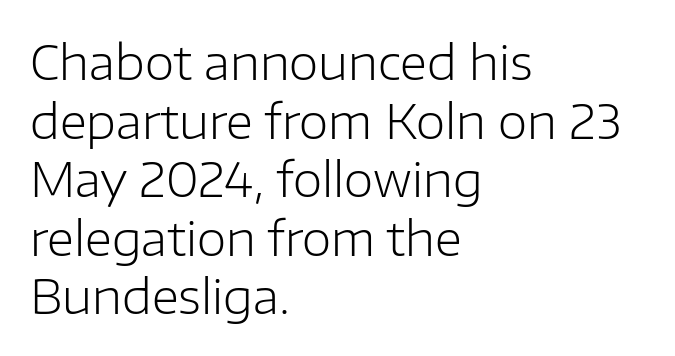
Q: Is the text bold? A: No.
Q: Is the text italic (slanted)? A: No, it is upright.
Q: Is the typeface a serif or a sans-serif typeface? A: Sans-serif.
Q: Is the text underlined? A: No.
Q: How is the paragraph aligned? A: Left-aligned.
Q: Is the spacing between letters normal or unusually wide? A: Normal.
Q: Width (condensed, normal, or wide)? A: Normal.
Q: Stroke contrast? A: Low.
Q: x-height? A: Medium.
Q: Monospaced? A: No.
